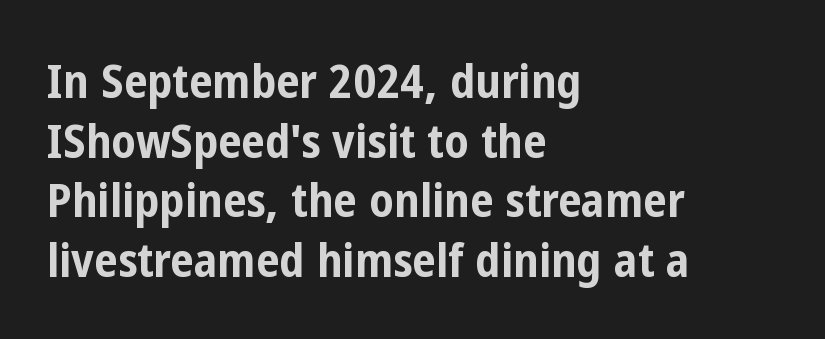
{"serif": "no", "italic": "no", "bold": "yes", "weight": "bold", "width": "condensed", "stroke_contrast": "low", "x_height": "medium", "monospaced": "no", "underline": "no", "align": "left", "line_spacing": "normal", "line_spacing_ratio": 1.27, "letter_spacing": "normal", "letter_spacing_em": 0.0, "glyph_px": 47}
